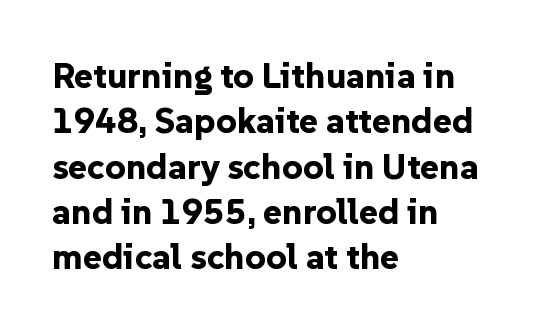
Think of a printed novel: that variable character pitch is what you see here. This rendering features lettering with no underline. Honestly, the row spacing looks completely unremarkable. Plenty of ink on the page — the face is bold.
